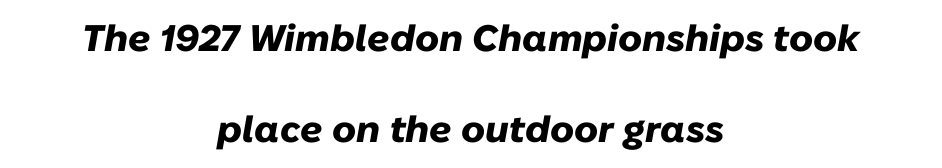
Q: Is the text bold? A: Yes.
Q: Is the text italic (slanted)? A: Yes, it leans right by about 10 degrees.
Q: Is the text underlined? A: No.
Q: How is the paragraph aligned? A: Centered.
Q: Is the spacing between letters normal or unusually wide? A: Normal.
Q: Is the spacing between lines tight, normal or loose? A: Loose.
Q: Width (condensed, normal, or wide)? A: Normal.
Q: Stroke contrast? A: Low.
Q: x-height? A: Medium.
Q: Monospaced? A: No.
